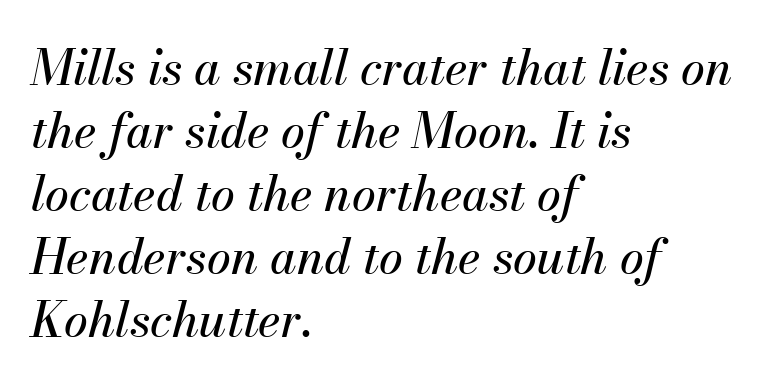
{"italic": "yes", "lean": "right", "slant_degrees": 13, "width": "normal", "stroke_contrast": "medium", "x_height": "small", "monospaced": "no", "underline": "no", "align": "left", "line_spacing": "normal", "line_spacing_ratio": 1.31, "letter_spacing": "normal", "letter_spacing_em": 0.0, "glyph_px": 48}
